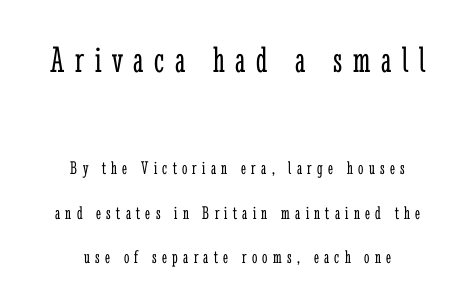
Compared with typical paragraphs, the rows here are farther apart. Reading down the block, each line starts at a different indent, mirrored at its end. A typesetter would call this heavily tracked-out type. Beneath every word, the page is bare. You can tell from the footed stems that serif type was used. This is roman type, the default non-slanted kind.
